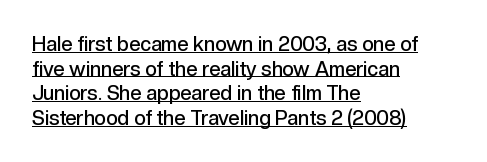
The image shows 20 px text type, upright; set left-aligned, line spacing 1.23x, normal letter spacing, underlined.
